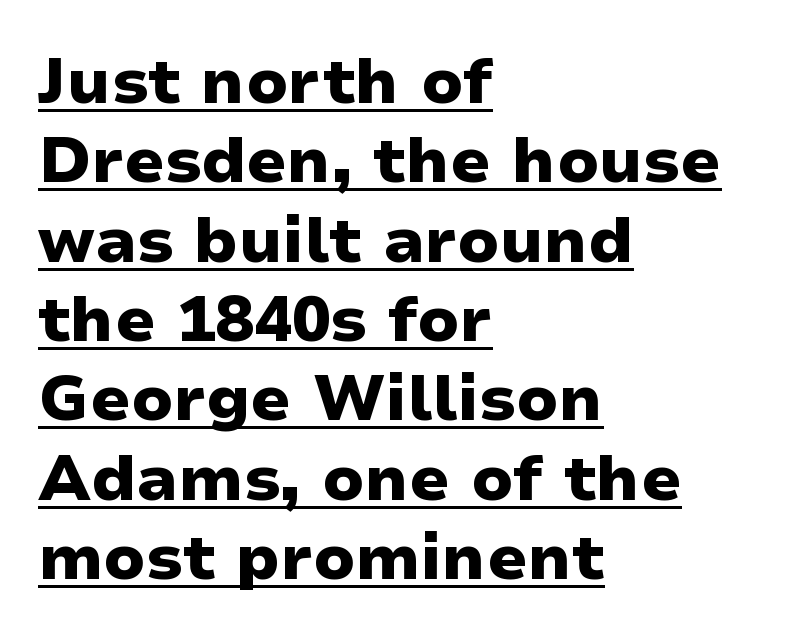
Is the block centered? No — it sits flush against the left margin. Quick note: not italic, upright. The words here are underlined. Font category for this specimen: sans-serif.
